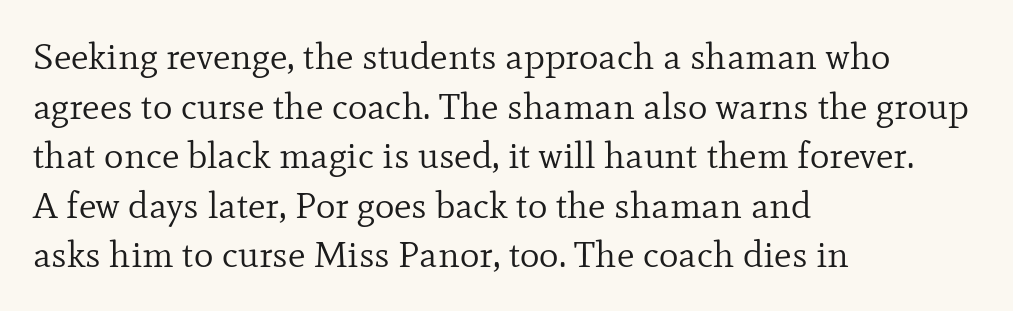
The setting favours the left margin, as ordinary paragraphs usually do. Stroke mass is kept to a normal reading level or below. Default kerning and tracking; the words read as compact shapes. These lines are rendered in a variable-pitch font. Does the leading feel generous? No, just average.
